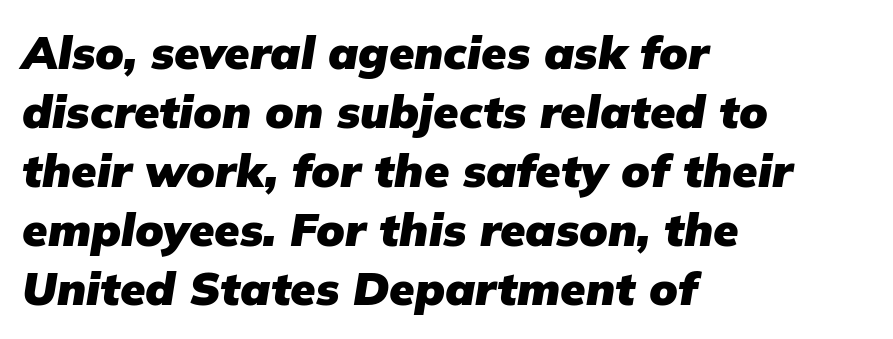
{"italic": "yes", "lean": "right", "slant_degrees": 9, "bold": "yes", "weight": "heavy", "width": "normal", "stroke_contrast": "low", "x_height": "medium", "monospaced": "no", "underline": "no", "align": "left", "line_spacing": "normal", "line_spacing_ratio": 1.28, "letter_spacing": "normal", "letter_spacing_em": 0.0, "glyph_px": 46}
